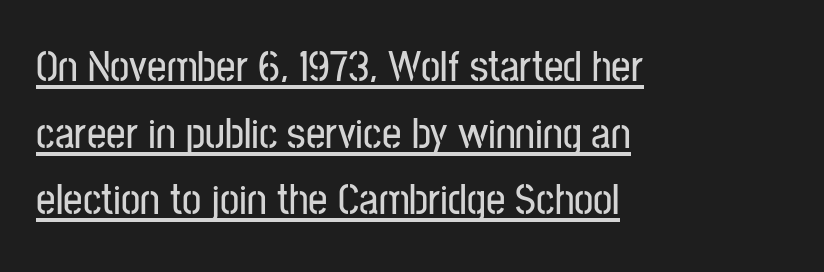
Q: Is the text italic (slanted)? A: No, it is upright.
Q: Is the typeface a serif or a sans-serif typeface? A: Sans-serif.
Q: Is the text underlined? A: Yes.
Q: How is the paragraph aligned? A: Left-aligned.
Q: Is the spacing between letters normal or unusually wide? A: Normal.
Q: Is the spacing between lines tight, normal or loose? A: Normal.
Q: Width (condensed, normal, or wide)? A: Condensed.
Q: Stroke contrast? A: Low.
Q: x-height? A: Medium.
Q: Monospaced? A: No.
